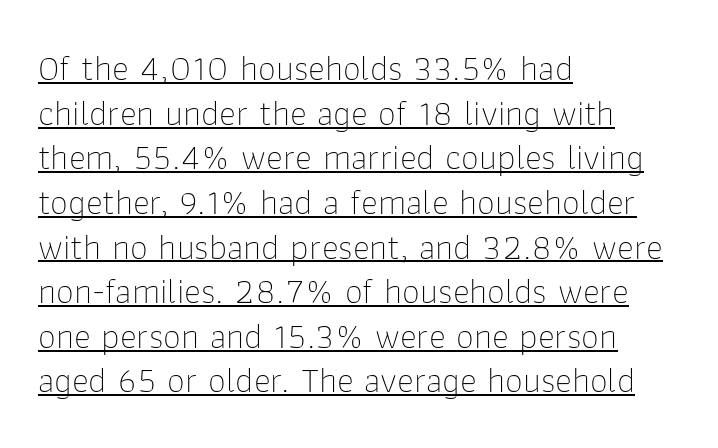
The image shows 36 px thin sans-serif type, upright; set left-aligned, line spacing 1.24x, normal letter spacing, underlined; low stroke contrast and a medium x-height.
